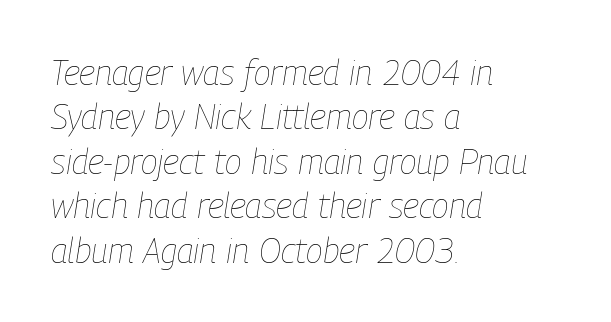
{"italic": "yes", "lean": "right", "slant_degrees": 9, "bold": "no", "weight": "thin", "width": "condensed", "stroke_contrast": "low", "x_height": "medium", "monospaced": "no", "underline": "no", "align": "left", "line_spacing": "normal", "line_spacing_ratio": 1.27, "letter_spacing": "normal", "letter_spacing_em": 0.0, "glyph_px": 35}
